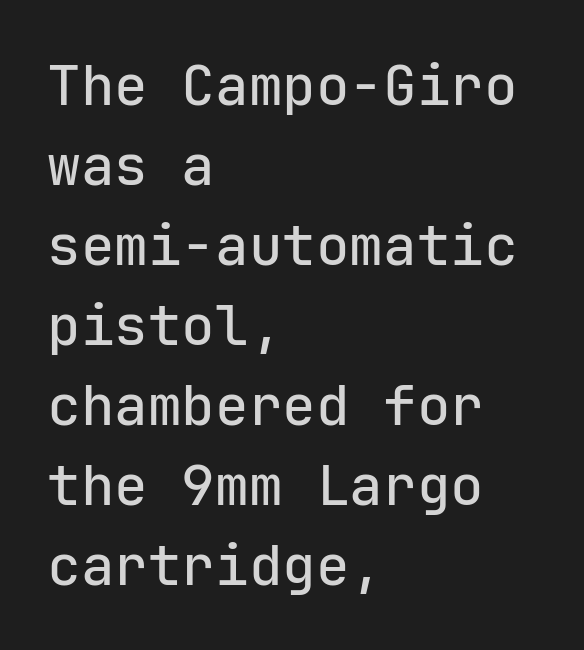
The image shows 56 px sans-serif type, upright, monospaced; set left-aligned, normal line spacing (1.43x), normal letter spacing, not underlined; low stroke contrast and a medium x-height.
